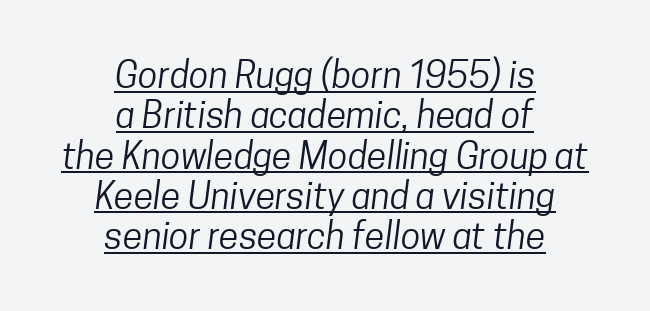
In terms of letterspacing, this is plain default setting. These lines are centered, leaving both edges ragged. Quick note: underline on. The space between consecutive lines is stingy. Examine the stroke ends and you'll find no serifs.
